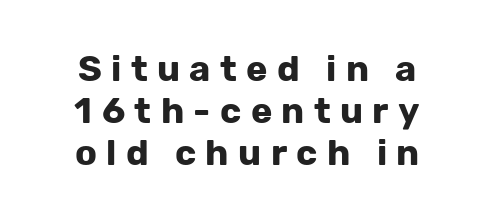
The image shows 36 px bold sans-serif type, upright; set line spacing 1.16x, unusually wide letter spacing (+0.26 em), not underlined; low stroke contrast and a medium x-height.
